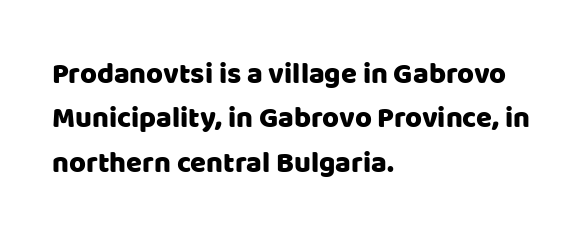
The image shows 29 px sans-serif type, upright; set left-aligned, normal line spacing (1.53x), normal letter spacing, not underlined; low stroke contrast and a large x-height.
